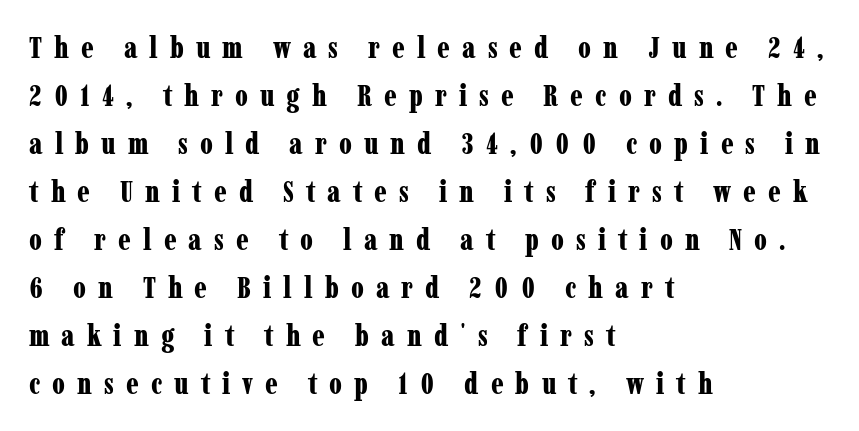
Q: Is the text bold? A: Yes.
Q: Is the text italic (slanted)? A: No, it is upright.
Q: Is the typeface a serif or a sans-serif typeface? A: Serif.
Q: Is the text underlined? A: No.
Q: How is the paragraph aligned? A: Left-aligned.
Q: Is the spacing between letters normal or unusually wide? A: Unusually wide.
Q: Is the spacing between lines tight, normal or loose? A: Normal.
Q: Width (condensed, normal, or wide)? A: Condensed.
Q: Stroke contrast? A: Low.
Q: x-height? A: Medium.
Q: Monospaced? A: No.
